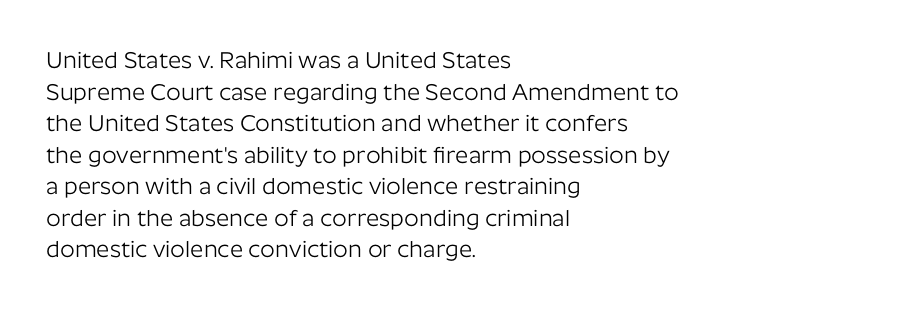
The strokes are not fattened; the text isn't bold. Beneath every word, the page is bare. Every row of glyphs begins at an identical x-position on the left. In terms of posture, this sample is upright.
